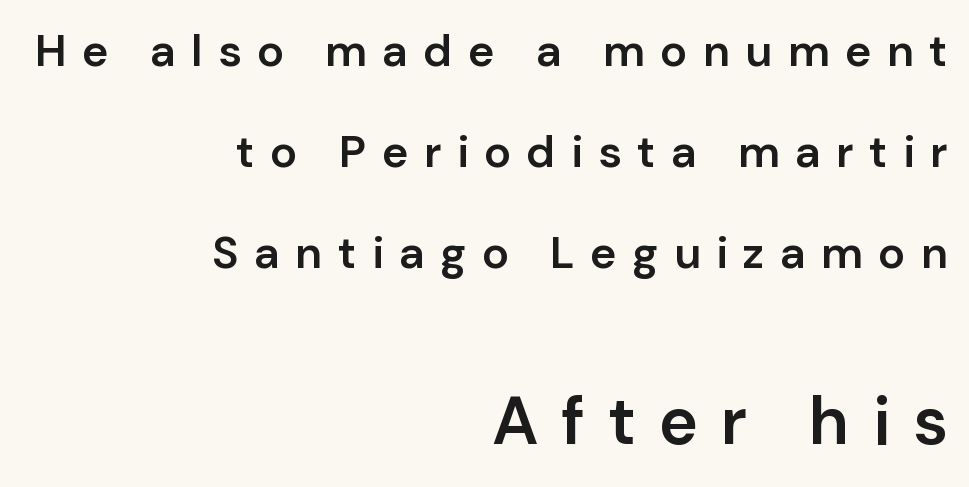
Q: Is the text bold? A: Semi-bold.
Q: Is the text italic (slanted)? A: No, it is upright.
Q: Is the typeface a serif or a sans-serif typeface? A: Sans-serif.
Q: Is the text underlined? A: No.
Q: How is the paragraph aligned? A: Right-aligned.
Q: Is the spacing between letters normal or unusually wide? A: Unusually wide.
Q: Is the spacing between lines tight, normal or loose? A: Loose.
Q: Which block of text is set in a larger size, the first (top) or the second (bottom)? A: The second (bottom) one.
Q: Width (condensed, normal, or wide)? A: Normal.
Q: Stroke contrast? A: Low.
Q: x-height? A: Medium.
Q: Monospaced? A: No.
